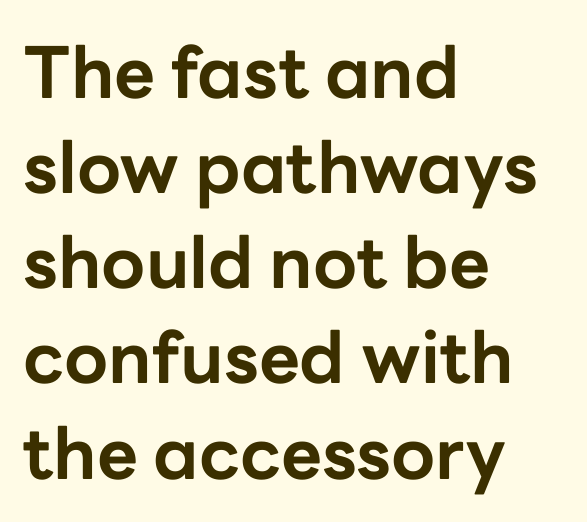
Q: Is the text bold? A: Yes.
Q: Is the text italic (slanted)? A: No, it is upright.
Q: Is the typeface a serif or a sans-serif typeface? A: Sans-serif.
Q: Is the text underlined? A: No.
Q: How is the paragraph aligned? A: Left-aligned.
Q: Is the spacing between letters normal or unusually wide? A: Normal.
Q: Is the spacing between lines tight, normal or loose? A: Normal.
Q: Width (condensed, normal, or wide)? A: Normal.
Q: Stroke contrast? A: Low.
Q: x-height? A: Medium.
Q: Monospaced? A: No.
